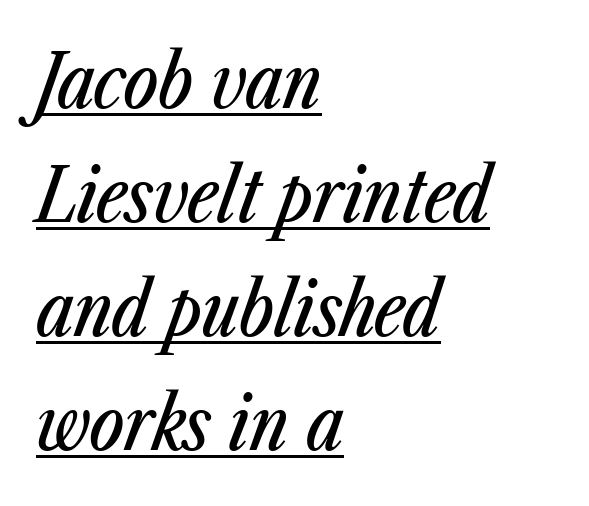
{"italic": "yes", "lean": "right", "slant_degrees": 23, "width": "condensed", "stroke_contrast": "low", "x_height": "medium", "monospaced": "no", "underline": "yes", "align": "left", "line_spacing": "normal", "line_spacing_ratio": 1.54, "letter_spacing": "normal", "letter_spacing_em": 0.0, "glyph_px": 74}
